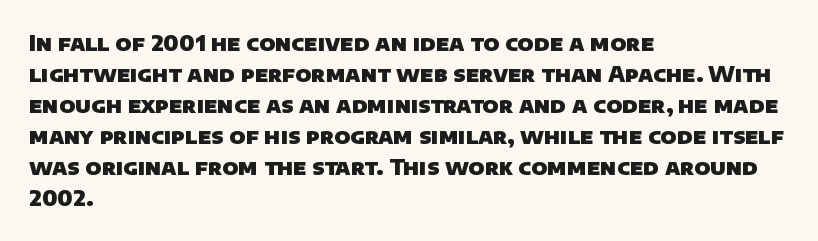
The image shows 21 px bold type; set left-aligned, normal line spacing (1.48x), normal letter spacing, not underlined.
